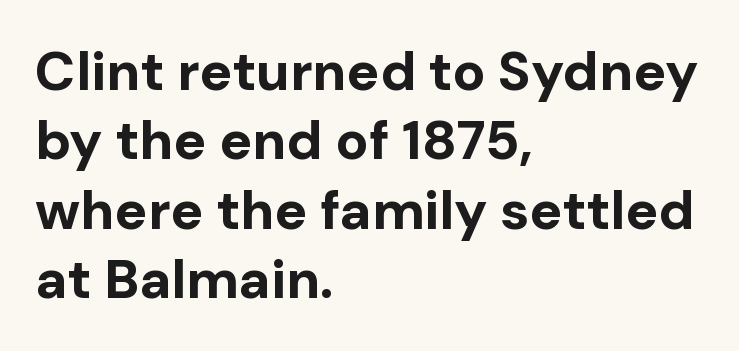
The image shows 55 px bold sans-serif type, upright; set left-aligned, normal line spacing (1.26x), normal letter spacing, not underlined; low stroke contrast and a medium x-height.
